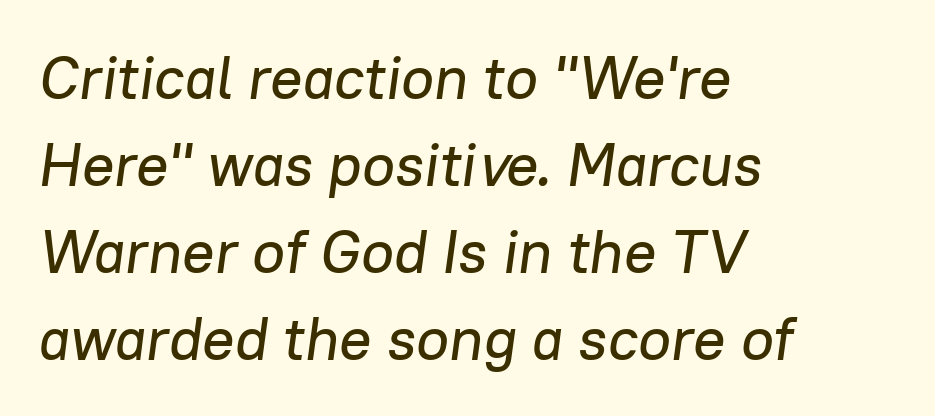
The image shows 60 px text type, italic (leaning right); set left-aligned, normal line spacing (1.45x), normal letter spacing, not underlined; low stroke contrast and a medium x-height.
